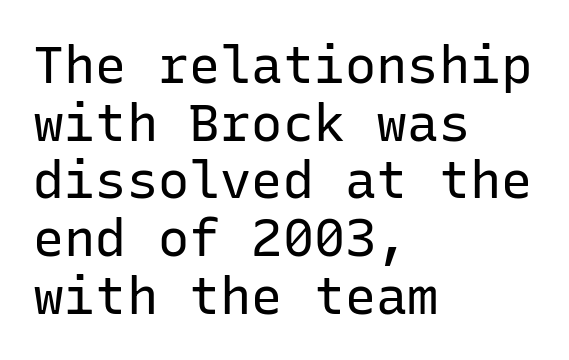
The image shows 52 px regular-weight sans-serif type, upright, monospaced; set left-aligned, tight line spacing (1.11x), normal letter spacing, not underlined; low stroke contrast and a medium x-height.
